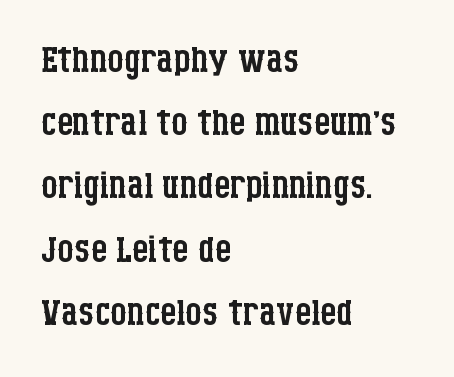
{"serif": "yes", "italic": "no", "bold": "no", "weight": "regular", "width": "condensed", "stroke_contrast": "low", "x_height": "large", "monospaced": "no", "underline": "no", "align": "left", "line_spacing_ratio": 1.24, "letter_spacing": "normal", "letter_spacing_em": 0.0, "glyph_px": 51}
